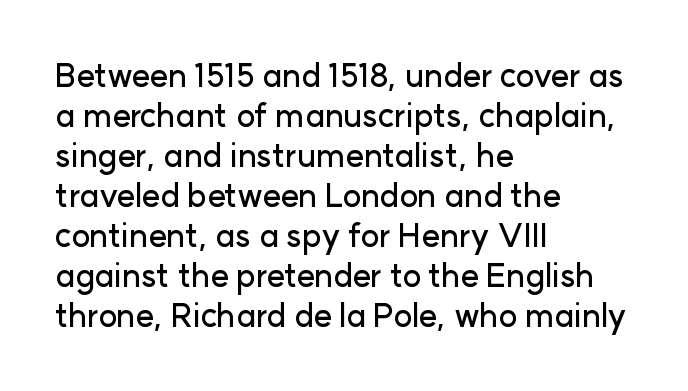
The image shows 32 px sans-serif type, upright; set left-aligned, normal line spacing (1.25x), normal letter spacing, not underlined; low stroke contrast and a medium x-height.
